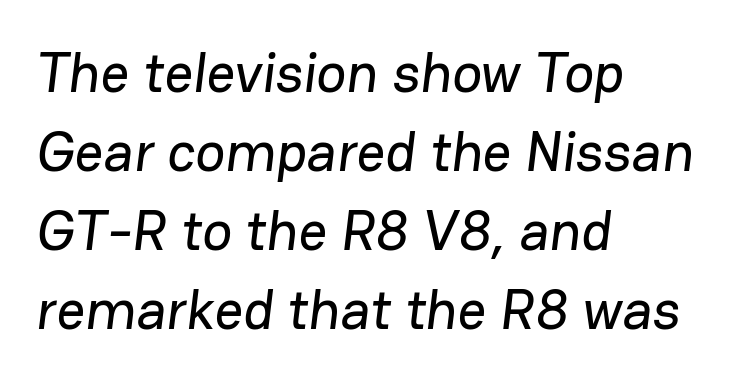
Q: Is the typeface a serif or a sans-serif typeface? A: Sans-serif.
Q: Is the text underlined? A: No.
Q: How is the paragraph aligned? A: Left-aligned.
Q: Is the spacing between letters normal or unusually wide? A: Normal.
Q: Is the spacing between lines tight, normal or loose? A: Normal.
Q: Width (condensed, normal, or wide)? A: Normal.
Q: Stroke contrast? A: Low.
Q: x-height? A: Medium.
Q: Monospaced? A: No.
